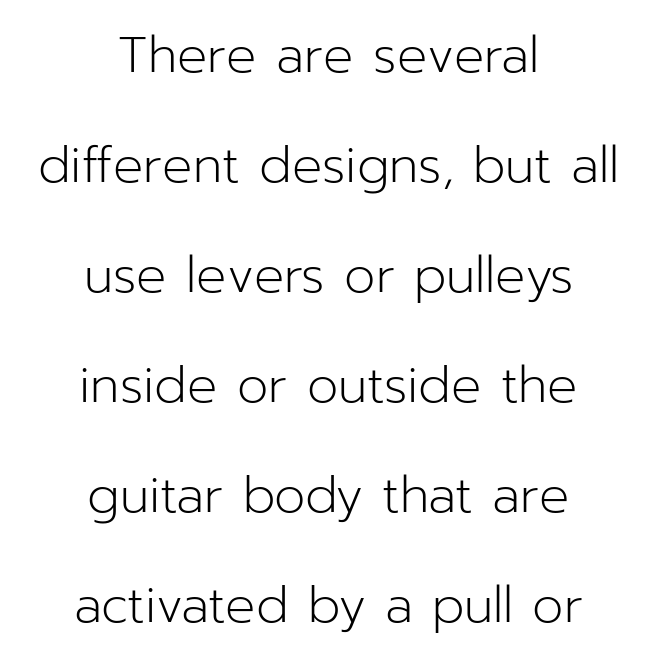
Q: Is the text bold? A: No.
Q: Is the text italic (slanted)? A: No, it is upright.
Q: Is the typeface a serif or a sans-serif typeface? A: Sans-serif.
Q: Is the text underlined? A: No.
Q: How is the paragraph aligned? A: Centered.
Q: Is the spacing between letters normal or unusually wide? A: Normal.
Q: Is the spacing between lines tight, normal or loose? A: Loose.
Q: Width (condensed, normal, or wide)? A: Normal.
Q: Stroke contrast? A: Low.
Q: x-height? A: Medium.
Q: Monospaced? A: No.
